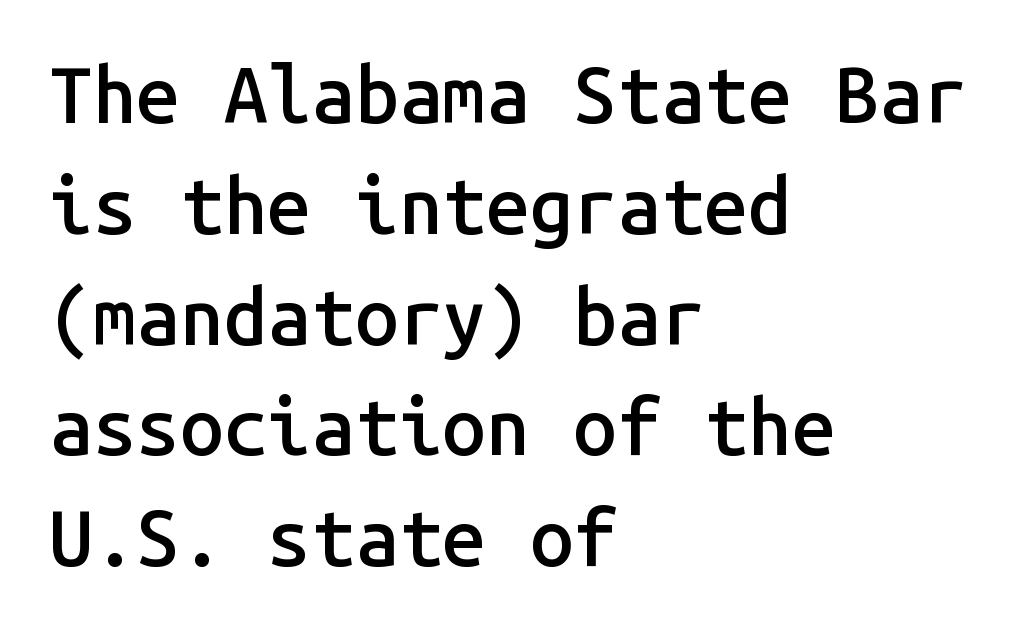
Q: Is the text bold? A: Semi-bold.
Q: Is the text italic (slanted)? A: No, it is upright.
Q: Is the typeface a serif or a sans-serif typeface? A: Sans-serif.
Q: Is the text underlined? A: No.
Q: How is the paragraph aligned? A: Left-aligned.
Q: Is the spacing between letters normal or unusually wide? A: Normal.
Q: Is the spacing between lines tight, normal or loose? A: Normal.
Q: Width (condensed, normal, or wide)? A: Normal.
Q: Stroke contrast? A: Low.
Q: x-height? A: Medium.
Q: Monospaced? A: Yes.
